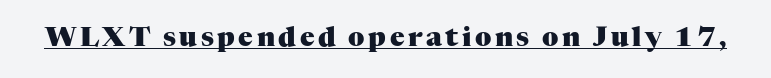
The image shows 27 px bold type, upright; set underlined.
